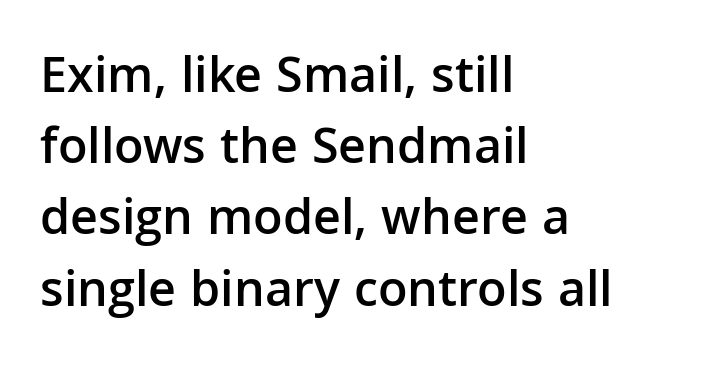
{"serif": "no", "italic": "no", "bold": "semi", "weight": "semibold", "width": "normal", "stroke_contrast": "low", "x_height": "medium", "monospaced": "no", "underline": "no", "align": "left", "line_spacing": "normal", "line_spacing_ratio": 1.37, "letter_spacing": "normal", "letter_spacing_em": 0.0, "glyph_px": 52}
